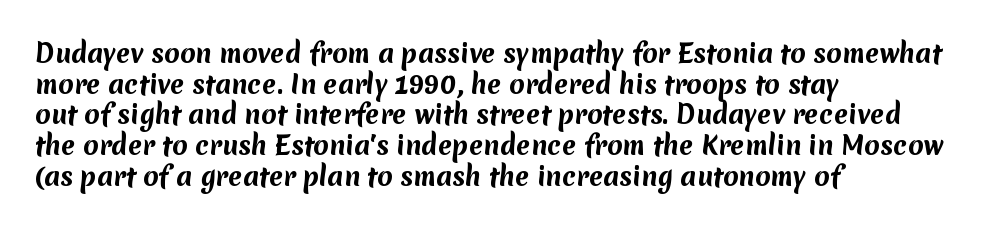
Standard letterfit; no display-style spreading of the glyphs. Only glyphs here, with clear space below each row. Is the block centered? No — it sits flush against the left margin. Typesetter's note: full bold, strokes at maximum text heaviness.
